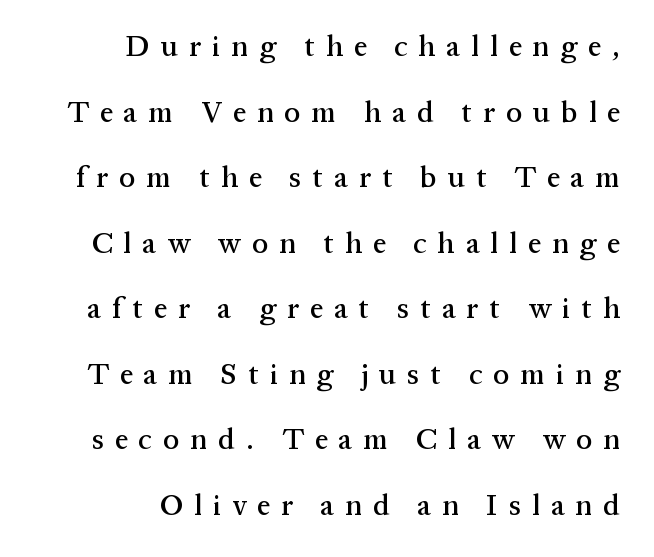
The image shows 29 px serif type, upright; set right-aligned, loose line spacing (2.26x), unusually wide letter spacing (+0.38 em), not underlined; medium stroke contrast and a medium x-height.
